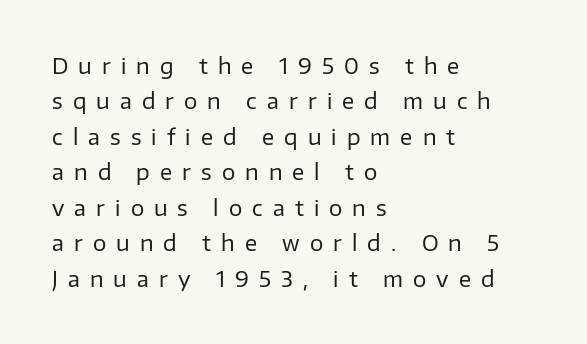
The image shows 21 px text type, upright; set left-aligned, normal line spacing (1.69x), unusually wide letter spacing (+0.48 em), not underlined.
